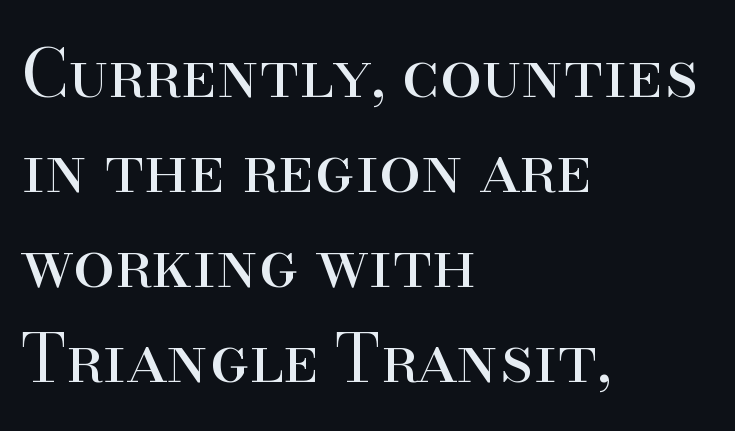
{"serif": "yes", "italic": "no", "bold": "no", "weight": "regular", "width": "normal", "stroke_contrast": "high", "x_height": "small", "monospaced": "no", "underline": "no", "align": "left", "line_spacing": "normal", "line_spacing_ratio": 1.42, "letter_spacing": "normal", "letter_spacing_em": 0.0, "glyph_px": 67}
